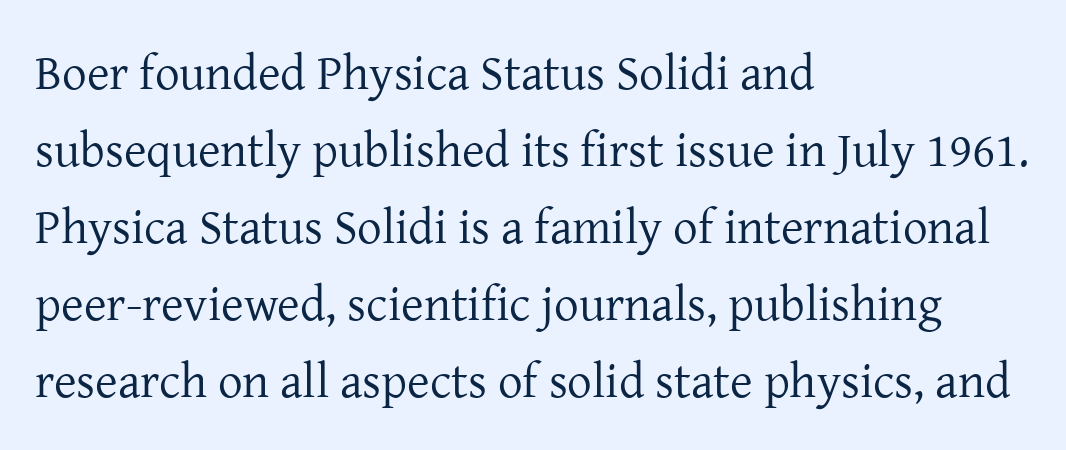
These lines are composed in type with serifs. Ordinary non-slanted type is in use. Descenders are the only things crossing below the line. The passage shown has conventional tracking throughout. Weight class: somewhere from thin through regular. The passage shown is typed in a proportional face where columns would drift.
